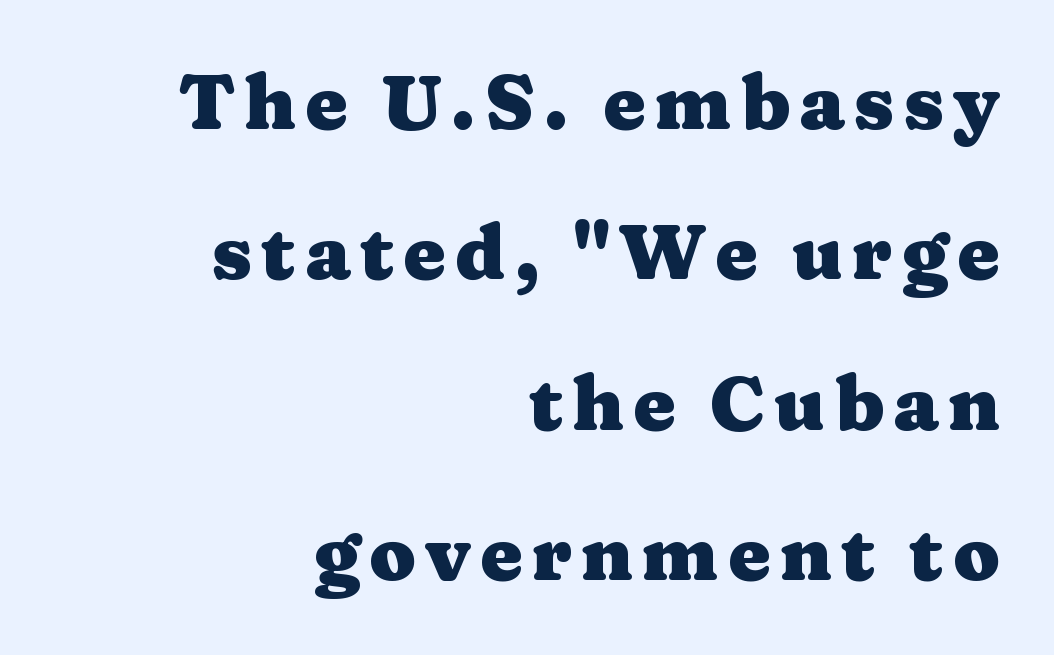
Are there feet on the stems? There are — it's a serif. How would I describe the line gaps? Wide and relaxed. A dark, heavy texture on the line: the type is bold. Style check: upright. Note the varied advance widths — an 'i' is clearly narrower than an 'm'.
